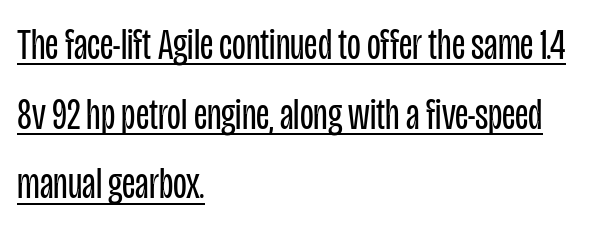
The image shows 45 px regular-weight, condensed sans-serif type, upright; set left-aligned, normal line spacing (1.55x), normal letter spacing, underlined; low stroke contrast and a large x-height.
